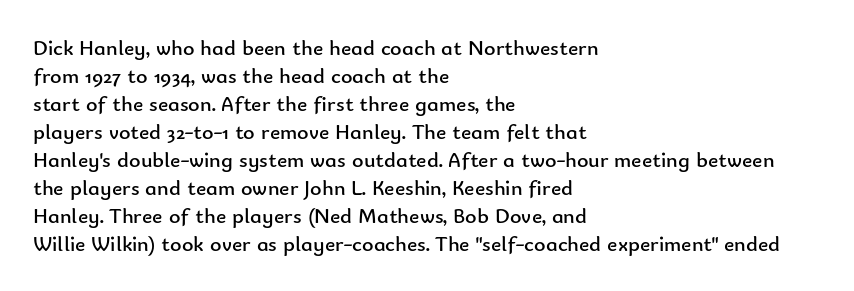
The image shows 22 px text type, upright; set left-aligned, normal line spacing (1.27x), normal letter spacing, not underlined.
